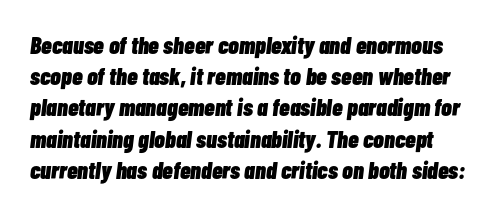
The image shows 24 px bold type, italic (leaning right); set normal line spacing (1.3x), normal letter spacing, not underlined.
